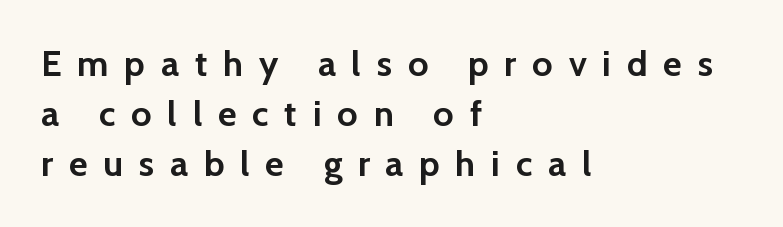
The text block is weighted toward the left margin, trailing off unevenly rightward. The glyphs are unaccompanied by any horizontal stroke below them. Honestly, the letter spacing is so wide it's the main thing you notice. Check where the strokes stop: nothing finishes them off — pure sans.
